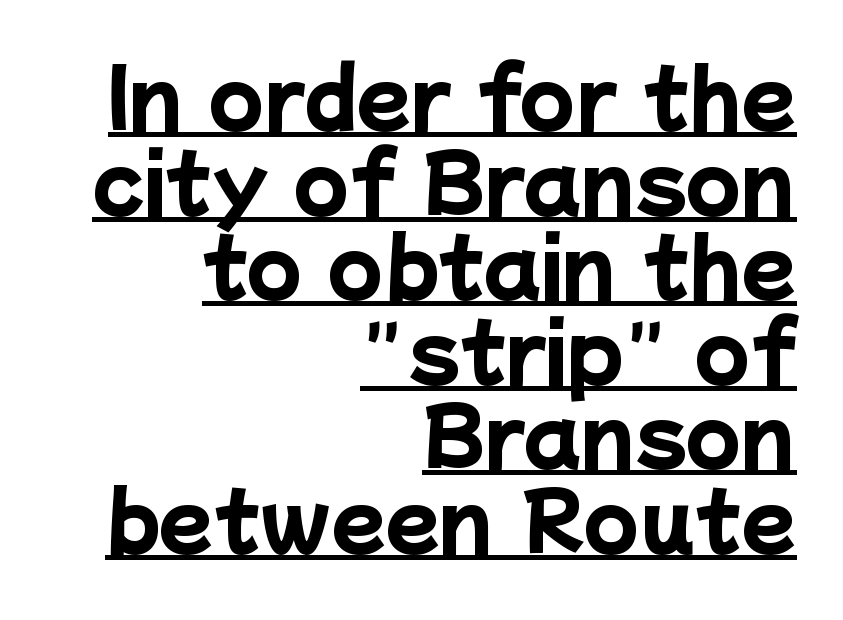
Q: Is the text bold? A: Yes.
Q: Is the typeface a serif or a sans-serif typeface? A: Sans-serif.
Q: Is the text underlined? A: Yes.
Q: How is the paragraph aligned? A: Right-aligned.
Q: Is the spacing between letters normal or unusually wide? A: Normal.
Q: Is the spacing between lines tight, normal or loose? A: Tight.
Q: Width (condensed, normal, or wide)? A: Normal.
Q: Stroke contrast? A: Low.
Q: x-height? A: Medium.
Q: Monospaced? A: No.
